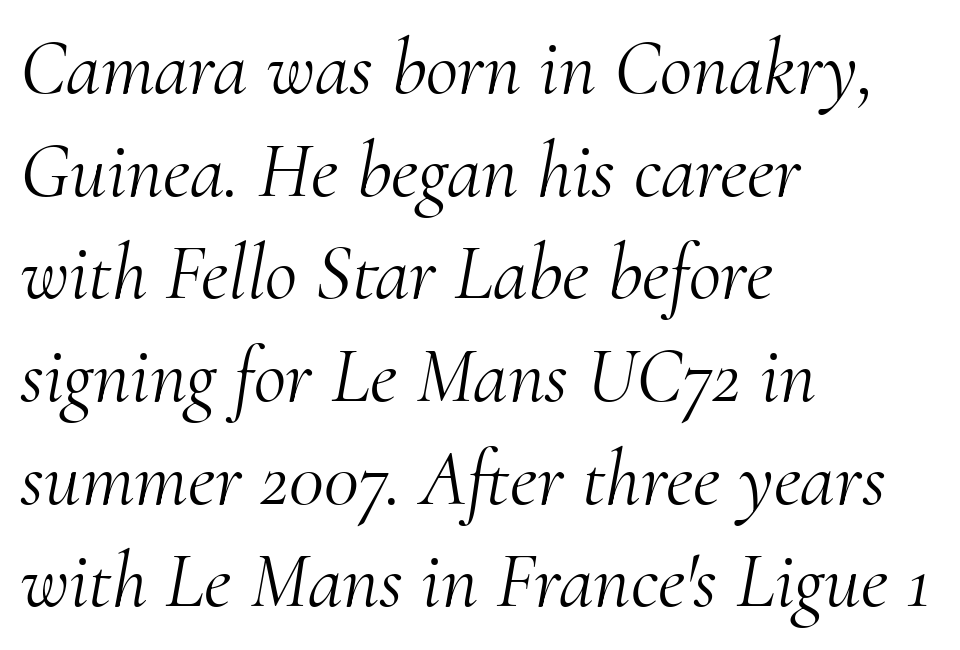
Each word holds together tightly as a unit, with standard inter-letter gaps. This sample is left-justified, so line endings fall wherever the words run out. Does the lettering tilt? It does — this is italic. Does the leading feel generous? No, just average. Note: serifs present on the glyphs.
